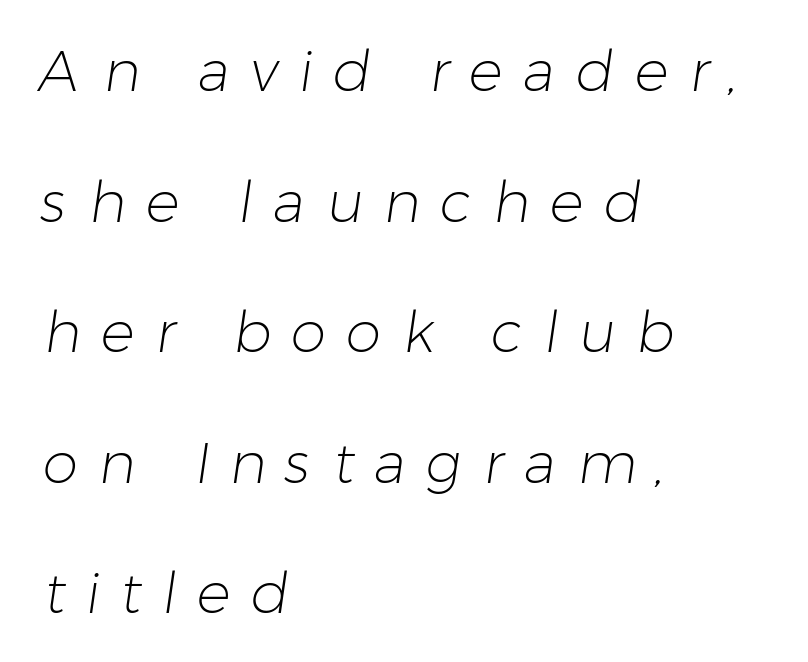
The image shows 57 px light sans-serif type; set left-aligned, loose line spacing (2.29x), unusually wide letter spacing (+0.36 em), not underlined; low stroke contrast and a medium x-height.
